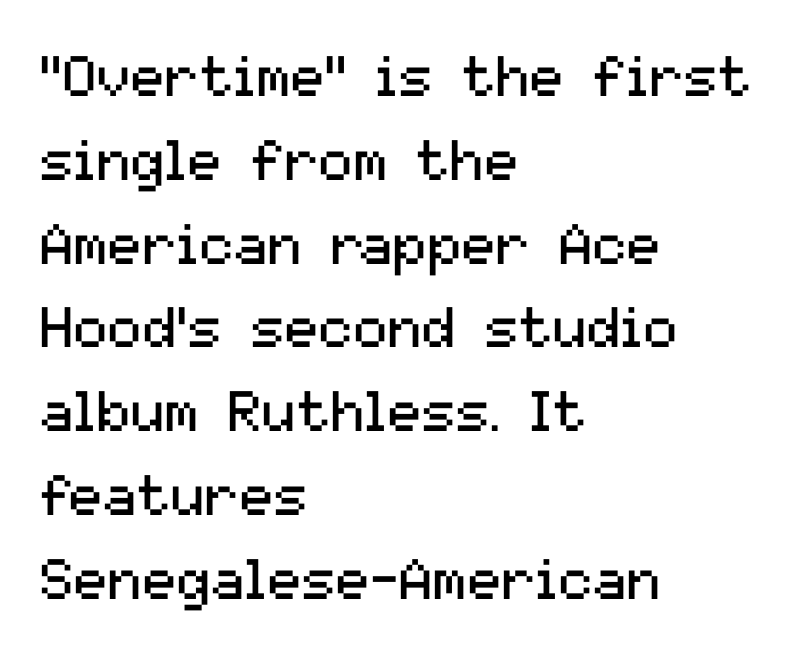
The image shows 57 px regular-weight sans-serif type, upright; set left-aligned, normal line spacing (1.47x), normal letter spacing, not underlined; medium stroke contrast and a medium x-height.
